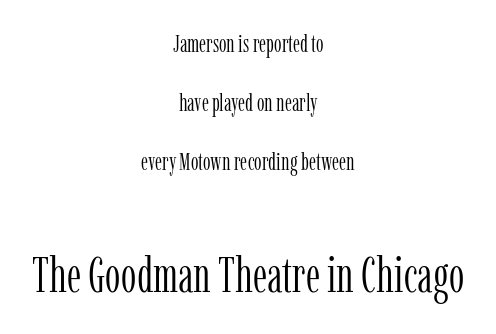
Q: Is the text bold? A: No.
Q: Is the text italic (slanted)? A: No, it is upright.
Q: Is the typeface a serif or a sans-serif typeface? A: Serif.
Q: Is the text underlined? A: No.
Q: How is the paragraph aligned? A: Centered.
Q: Is the spacing between letters normal or unusually wide? A: Normal.
Q: Is the spacing between lines tight, normal or loose? A: Loose.
Q: Which block of text is set in a larger size, the first (top) or the second (bottom)? A: The second (bottom) one.
Q: Width (condensed, normal, or wide)? A: Condensed.
Q: Stroke contrast? A: Low.
Q: x-height? A: Medium.
Q: Monospaced? A: No.
